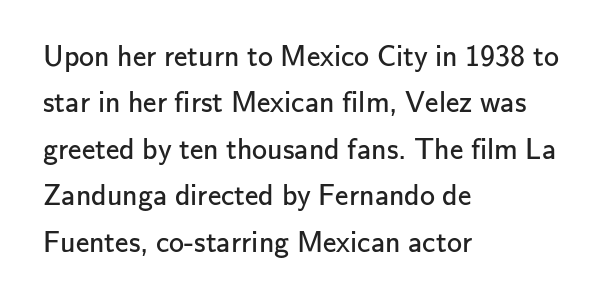
Characters remain perfectly vertical along every line. The weight would be labelled regular, book, light, or lighter still. A typesetter would label this face a sans. Do the characters align in a grid? No, the font is proportional. Left-aligned paragraph, ragged on the right.
